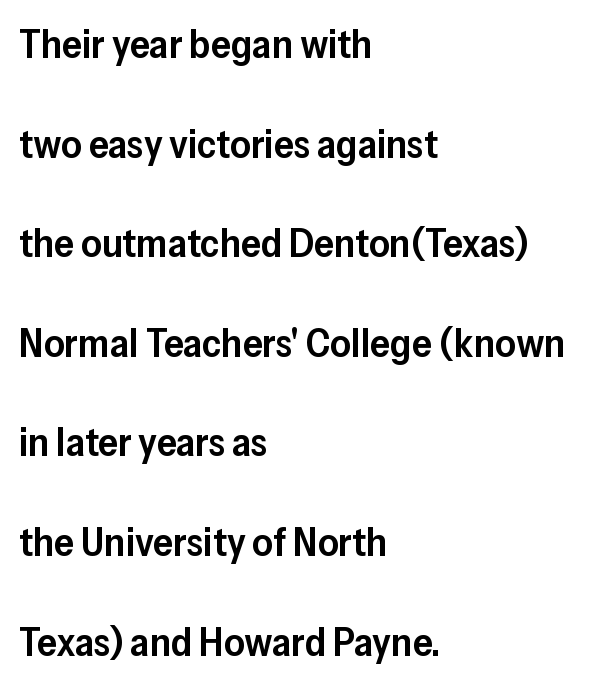
The image shows 40 px semibold sans-serif type, upright; set left-aligned, loose line spacing (2.49x), normal letter spacing, not underlined; low stroke contrast and a medium x-height.
